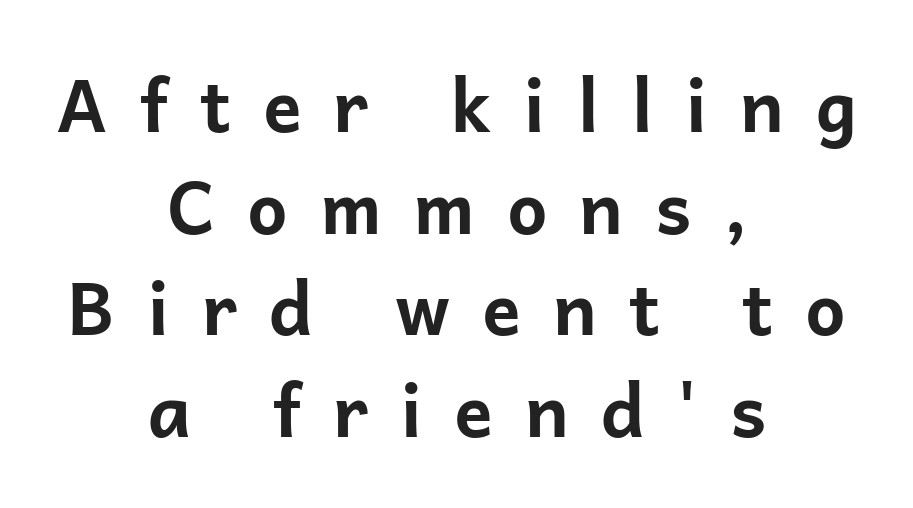
{"serif": "no", "italic": "no", "bold": "yes", "weight": "bold", "width": "normal", "stroke_contrast": "low", "x_height": "medium", "monospaced": "no", "underline": "no", "align": "center", "line_spacing": "normal", "line_spacing_ratio": 1.41, "letter_spacing": "wide", "letter_spacing_em": 0.44, "glyph_px": 72}
